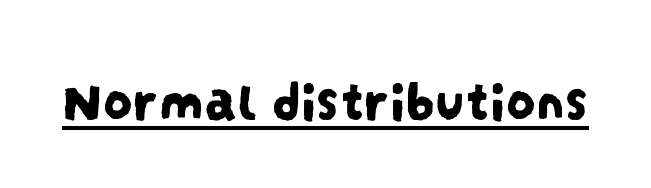
{"serif": "no", "width": "condensed", "stroke_contrast": "low", "x_height": "large", "monospaced": "no", "underline": "yes", "letter_spacing": "normal", "letter_spacing_em": 0.0, "glyph_px": 59}
